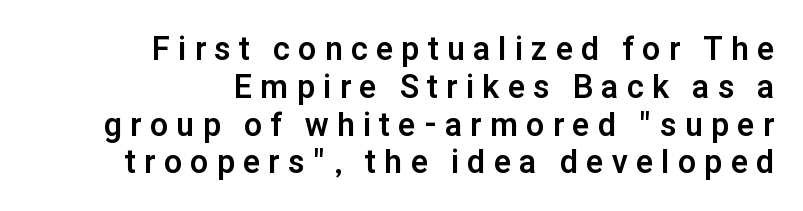
The image shows 32 px bold sans-serif type, upright; set right-aligned, line spacing 1.18x, unusually wide letter spacing (+0.27 em), not underlined; low stroke contrast and a medium x-height.
